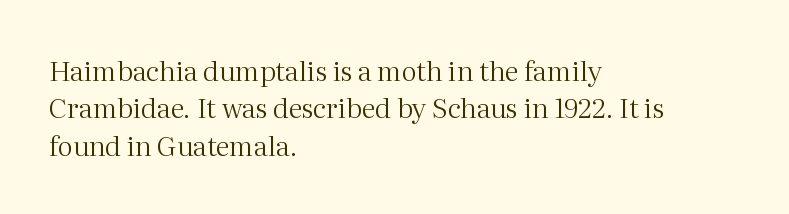
{"italic": "no", "bold": "no", "underline": "no", "align": "left", "line_spacing": "normal", "line_spacing_ratio": 1.38, "letter_spacing": "normal", "letter_spacing_em": 0.0, "glyph_px": 27}
